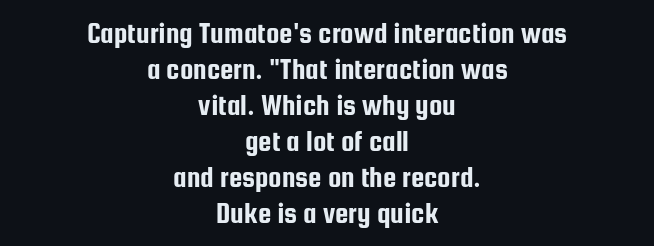
Leftover space on each line is divided equally before and after the words. Quick note: not italic, upright. Letterform terminals end flat and unadorned throughout the passage. The space directly below the letters is spotless. Do the characters align in a grid? No, the font is proportional.
